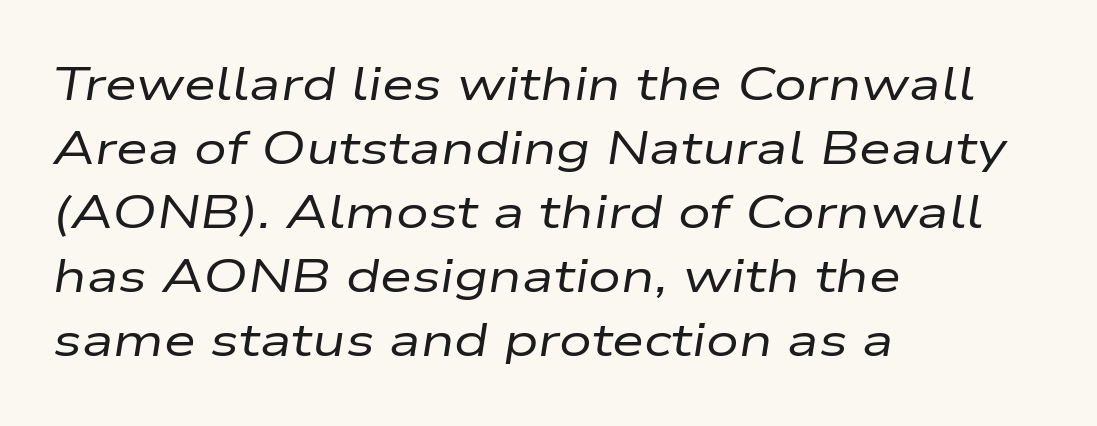
All the whitespace from short lines collects on the right. Unbolded letterforms with no extra heft. Think of a printed novel: that variable character pitch is what you see here. Interline gaps are of average width in this sample. Characters are canted at an angle relative to the baseline's perpendicular. A clean baseline with only descenders dipping below it.
